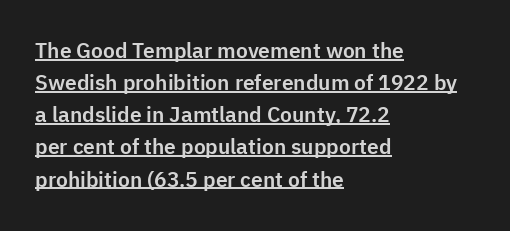
{"italic": "no", "underline": "yes", "align": "left", "line_spacing": "normal", "line_spacing_ratio": 1.53, "letter_spacing": "normal", "letter_spacing_em": 0.0, "glyph_px": 21}
